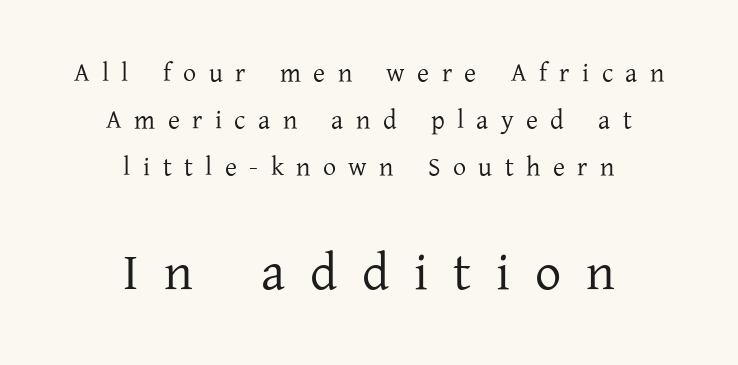
Q: Is the text bold? A: No.
Q: Is the text italic (slanted)? A: No, it is upright.
Q: Is the typeface a serif or a sans-serif typeface? A: Serif.
Q: Is the text underlined? A: No.
Q: How is the paragraph aligned? A: Centered.
Q: Is the spacing between letters normal or unusually wide? A: Unusually wide.
Q: Which block of text is set in a larger size, the first (top) or the second (bottom)? A: The second (bottom) one.
Q: Width (condensed, normal, or wide)? A: Normal.
Q: Stroke contrast? A: Low.
Q: x-height? A: Medium.
Q: Monospaced? A: No.
